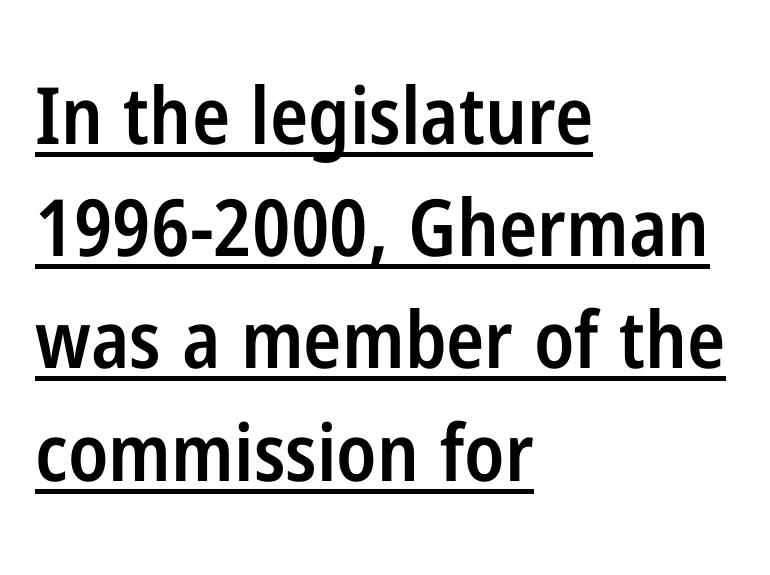
The image shows 79 px semibold, condensed sans-serif type, upright; set left-aligned, normal line spacing (1.42x), normal letter spacing, underlined; low stroke contrast and a medium x-height.
